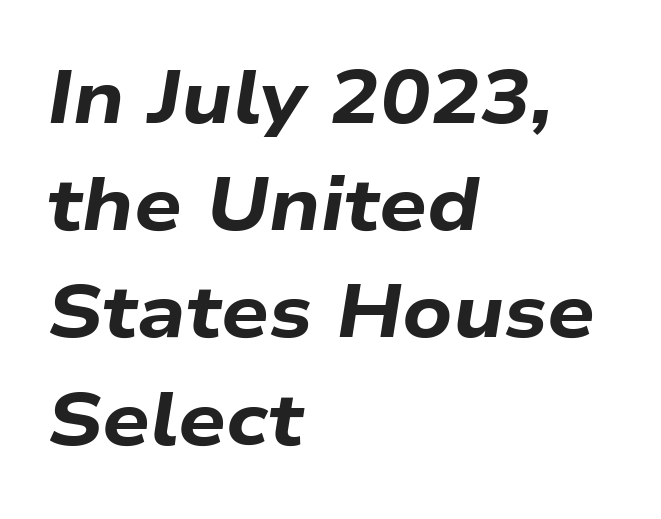
Rows of type keep a routine distance in the vertical direction. The face used here is proportionally spaced, like ordinary book or web type. Glyph-to-glyph distance matches everyday printed text. The specimen omits any rule beneath the text block's lines. Slant detected: the letters are inclined.
